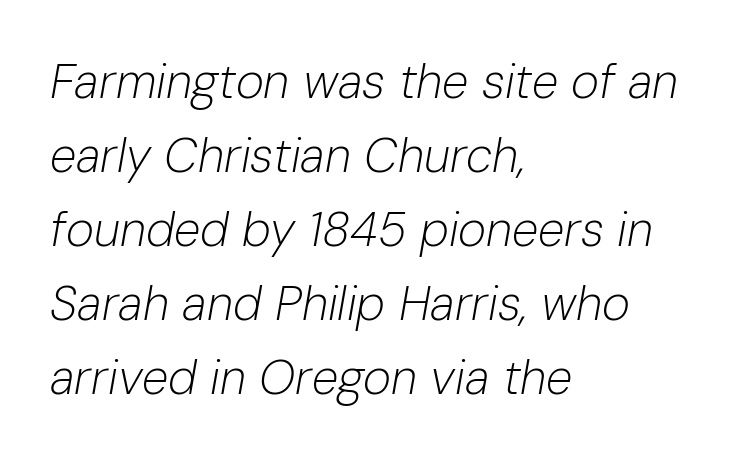
The image shows 48 px light type, italic (leaning right); set left-aligned, normal line spacing (1.54x), normal letter spacing, not underlined; low stroke contrast and a medium x-height.
